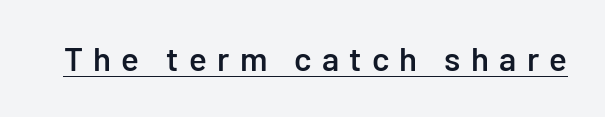
The image shows 33 px semibold sans-serif type, upright; set unusually wide letter spacing (+0.31 em), underlined; low stroke contrast and a medium x-height.
